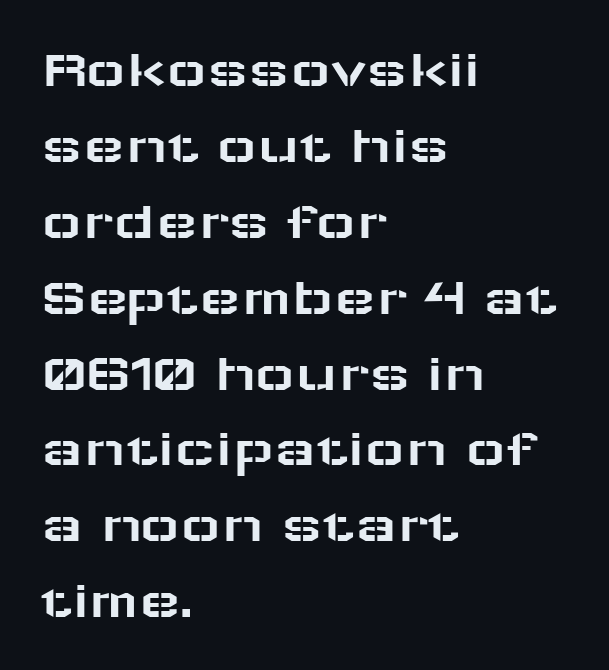
Q: Is the text italic (slanted)? A: No, it is upright.
Q: Is the typeface a serif or a sans-serif typeface? A: Sans-serif.
Q: Is the text underlined? A: No.
Q: How is the paragraph aligned? A: Left-aligned.
Q: Is the spacing between letters normal or unusually wide? A: Normal.
Q: Is the spacing between lines tight, normal or loose? A: Normal.
Q: Width (condensed, normal, or wide)? A: Wide.
Q: Stroke contrast? A: Low.
Q: x-height? A: Medium.
Q: Monospaced? A: No.
